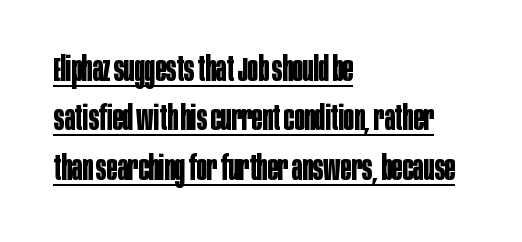
The image shows 35 px bold, condensed sans-serif type, upright; set left-aligned, normal line spacing (1.41x), normal letter spacing, underlined; low stroke contrast and a large x-height.
